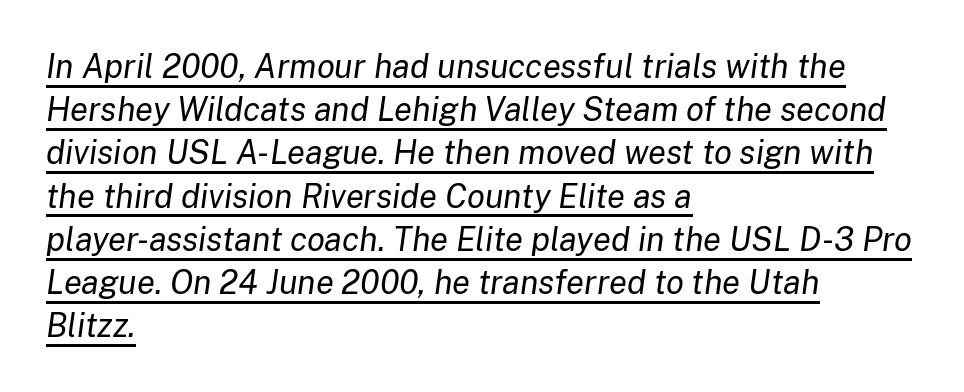
Q: Is the text bold? A: No.
Q: Is the text italic (slanted)? A: Yes, it leans right by about 8 degrees.
Q: Is the text underlined? A: Yes.
Q: How is the paragraph aligned? A: Left-aligned.
Q: Is the spacing between letters normal or unusually wide? A: Normal.
Q: Is the spacing between lines tight, normal or loose? A: Normal.
Q: Width (condensed, normal, or wide)? A: Normal.
Q: Stroke contrast? A: Low.
Q: x-height? A: Medium.
Q: Monospaced? A: No.
